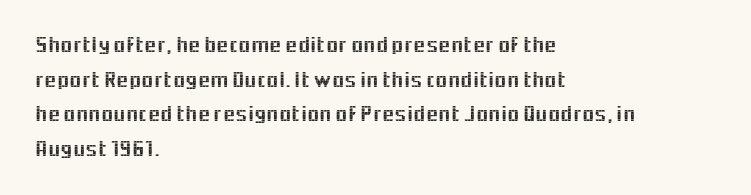
The image shows 22 px text type, upright; set left-aligned, normal line spacing (1.57x), normal letter spacing, not underlined.
